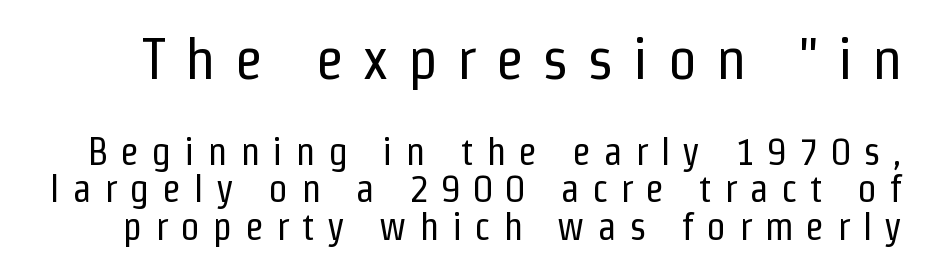
{"serif": "no", "italic": "no", "bold": "no", "weight": "regular", "width": "condensed", "stroke_contrast": "low", "x_height": "medium", "monospaced": "no", "underline": "no", "line_spacing": "tight", "line_spacing_ratio": 0.96, "letter_spacing": "wide", "letter_spacing_em": 0.32, "larger_block": "first", "size_ratio": 1.51, "glyph_px": 59}
